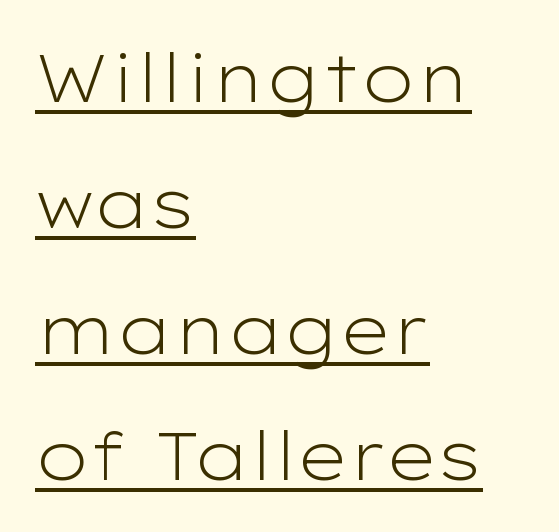
Check the space under the baseline: a stroke is drawn there. The paragraph has a hard left edge and a soft right edge. Varying glyph widths throughout — classic text-font behaviour. The designer went with a sans here, leaving each stem footless.
